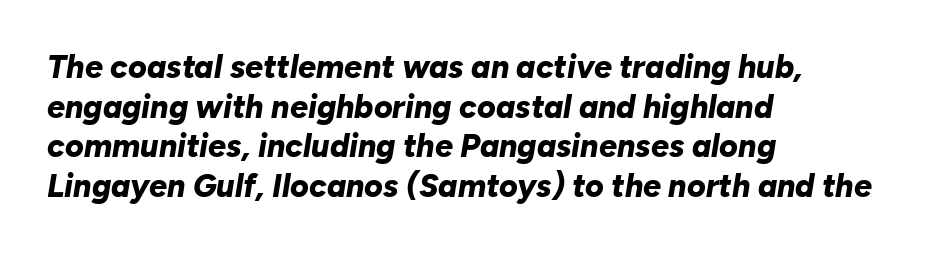
What weight is shown? A full bold with thick strokes. Here the designer chose a conventional face with non-uniform glyph widths. You could call the tracking neutral — neither tight nor loose. The space directly below the letters is spotless.
